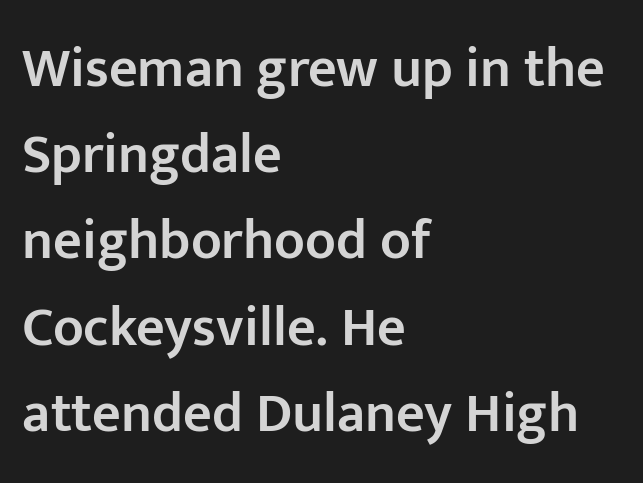
The lines in this sample share a left origin and differ only in where they stop. What kind of face is this? One without serifs — a sans. These words are printed semibold, heavier than regular yet not bold. Style check: upright. A typesetter would call this proportional, since set widths differ per character. Spacing between characters is what you'd get straight out of the box.
